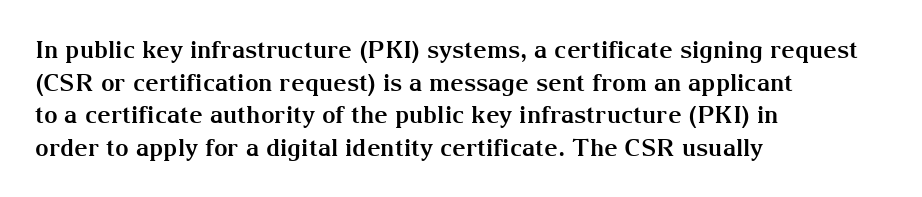
The image shows 24 px bold type, upright; set left-aligned, normal line spacing (1.36x), normal letter spacing, not underlined.
